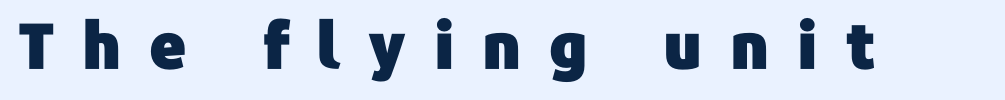
Q: Is the text italic (slanted)? A: No, it is upright.
Q: Is the typeface a serif or a sans-serif typeface? A: Sans-serif.
Q: Is the text underlined? A: No.
Q: Is the spacing between letters normal or unusually wide? A: Unusually wide.
Q: Width (condensed, normal, or wide)? A: Normal.
Q: Stroke contrast? A: Low.
Q: x-height? A: Medium.
Q: Monospaced? A: No.
